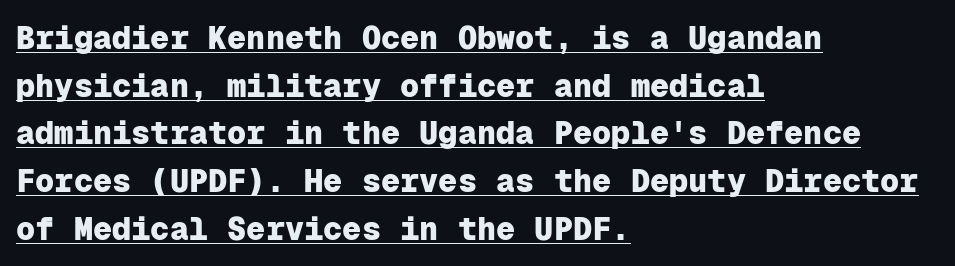
Q: Is the text bold? A: Yes.
Q: Is the text italic (slanted)? A: No, it is upright.
Q: Is the typeface a serif or a sans-serif typeface? A: Sans-serif.
Q: Is the text underlined? A: Yes.
Q: How is the paragraph aligned? A: Left-aligned.
Q: Is the spacing between letters normal or unusually wide? A: Normal.
Q: Is the spacing between lines tight, normal or loose? A: Normal.
Q: Width (condensed, normal, or wide)? A: Normal.
Q: Stroke contrast? A: Low.
Q: x-height? A: Medium.
Q: Monospaced? A: Yes.
